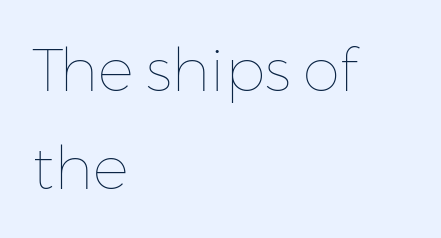
Q: Is the text bold? A: No.
Q: Is the text italic (slanted)? A: No, it is upright.
Q: Is the text underlined? A: No.
Q: How is the paragraph aligned? A: Left-aligned.
Q: Is the spacing between letters normal or unusually wide? A: Normal.
Q: Is the spacing between lines tight, normal or loose? A: Normal.
Q: Width (condensed, normal, or wide)? A: Normal.
Q: Stroke contrast? A: Low.
Q: x-height? A: Medium.
Q: Monospaced? A: No.
